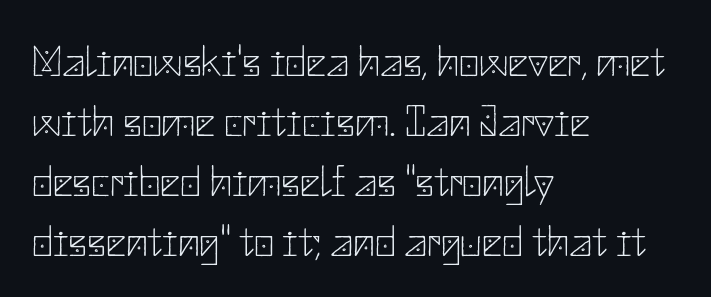
Q: Is the text bold? A: No.
Q: Is the text italic (slanted)? A: No, it is upright.
Q: Is the typeface a serif or a sans-serif typeface? A: Sans-serif.
Q: Is the text underlined? A: No.
Q: How is the paragraph aligned? A: Left-aligned.
Q: Is the spacing between letters normal or unusually wide? A: Normal.
Q: Is the spacing between lines tight, normal or loose? A: Normal.
Q: Width (condensed, normal, or wide)? A: Normal.
Q: Stroke contrast? A: Low.
Q: x-height? A: Small.
